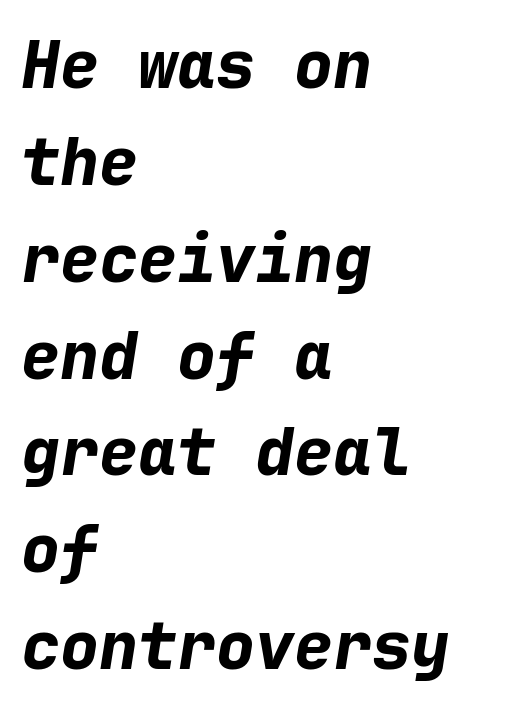
The image shows 65 px bold type, italic (leaning right), monospaced; set left-aligned, normal line spacing (1.49x), normal letter spacing, not underlined; low stroke contrast and a medium x-height.
